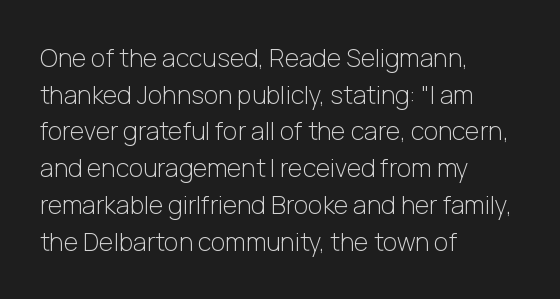
Q: Is the text bold? A: No.
Q: Is the text italic (slanted)? A: No, it is upright.
Q: Is the text underlined? A: No.
Q: How is the paragraph aligned? A: Left-aligned.
Q: Is the spacing between letters normal or unusually wide? A: Normal.
Q: Is the spacing between lines tight, normal or loose? A: Normal.
